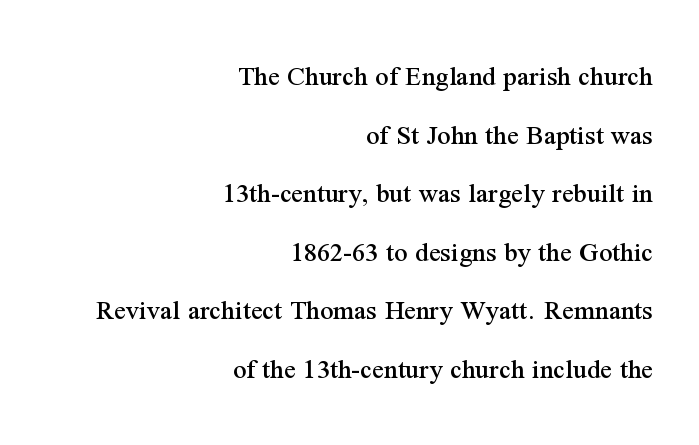
The image shows 29 px serif type, upright; set right-aligned, loose line spacing (2.02x), normal letter spacing, not underlined; medium stroke contrast and a medium x-height.
